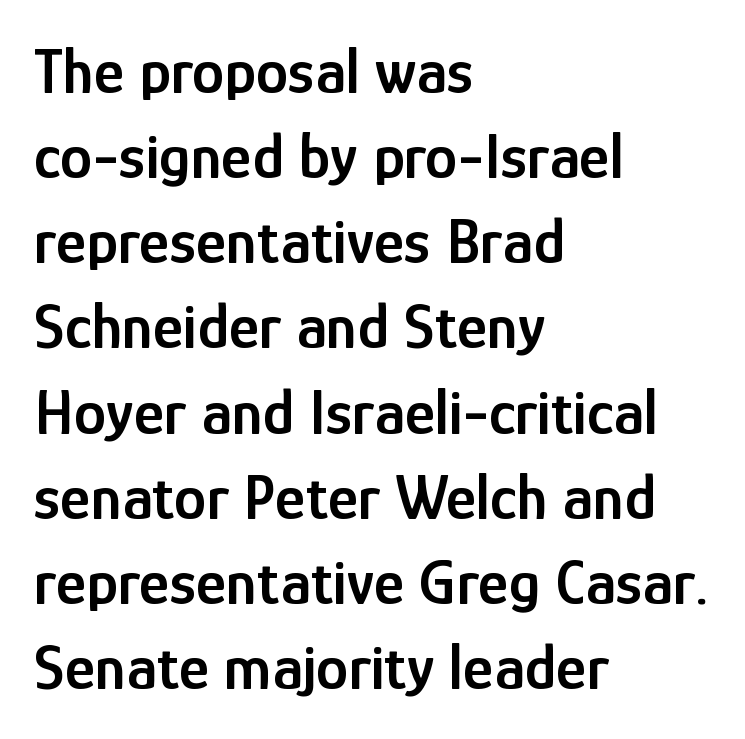
These lines are set flush left with a ragged right edge. Normally led — the rows are evenly, conventionally spaced. Tracking here is standard; glyphs follow each other at the usual distance. Spacing verdict: proportional, widths tailored to each character. What kind of face is this? One without serifs — a sans. A typesetter would mark this as roman, not italic.
